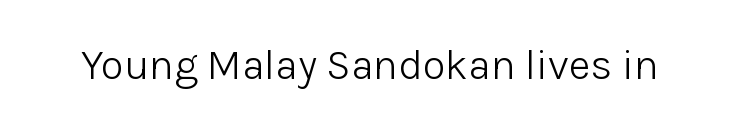
{"serif": "no", "italic": "no", "bold": "no", "weight": "light", "width": "normal", "stroke_contrast": "low", "x_height": "medium", "monospaced": "no", "underline": "no", "letter_spacing": "normal", "letter_spacing_em": 0.0, "glyph_px": 42}
